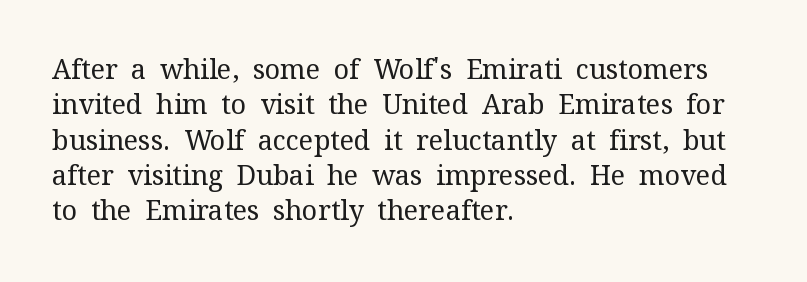
Line beginnings align vertically; line endings do not. The typography opts for an upright posture over an oblique one. Baseline-to-baseline distance is the conventional proportion of letter height. The characters are drawn with everyday or finer stroke widths. Here the glyphs are tracked normally, forming tight word shapes.
